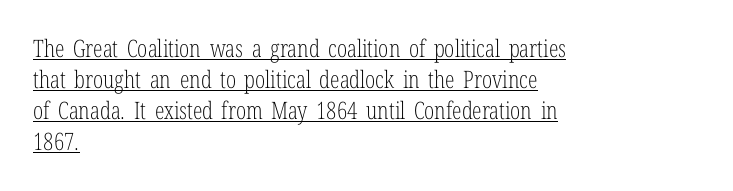
{"italic": "no", "bold": "no", "underline": "yes", "align": "left", "line_spacing": "normal", "line_spacing_ratio": 1.29, "letter_spacing": "normal", "letter_spacing_em": 0.0, "glyph_px": 24}
